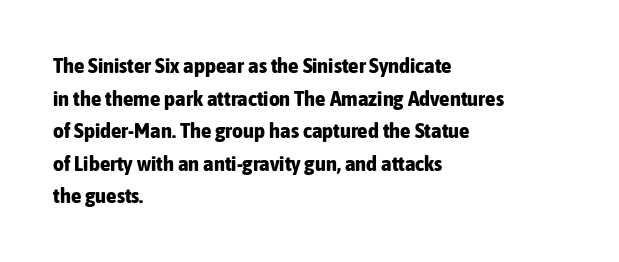
Q: Is the text bold? A: Yes.
Q: Is the text italic (slanted)? A: No, it is upright.
Q: Is the text underlined? A: No.
Q: How is the paragraph aligned? A: Left-aligned.
Q: Is the spacing between letters normal or unusually wide? A: Normal.
Q: Is the spacing between lines tight, normal or loose? A: Normal.
